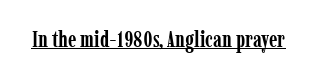
{"italic": "no", "bold": "yes", "underline": "yes", "letter_spacing": "normal", "letter_spacing_em": 0.0, "glyph_px": 22}
